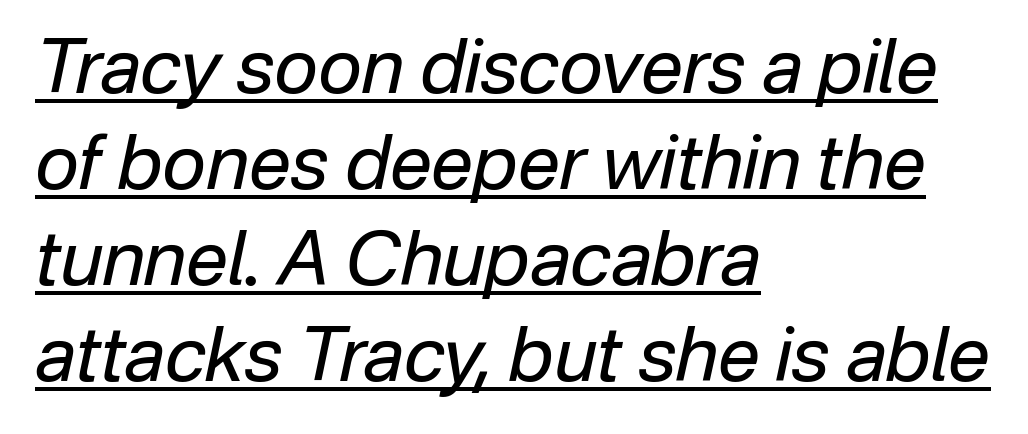
The rows are spaced the way most documents space them. Notice how a bar underscores the lettering throughout. Bold? No — there's no thickening of the strokes. Line beginnings align vertically; line endings do not. Characters are canted at an angle relative to the baseline's perpendicular. The type is set solid horizontally, with unmodified tracking.
